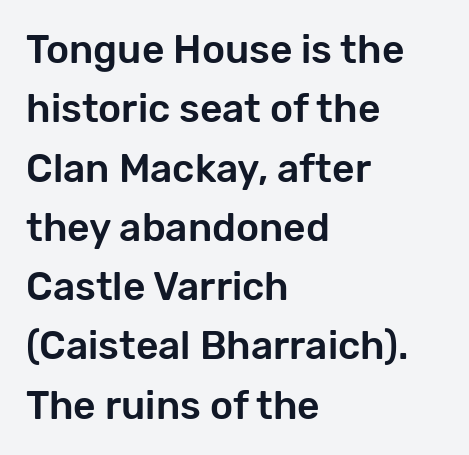
{"serif": "no", "italic": "no", "width": "normal", "stroke_contrast": "low", "x_height": "medium", "monospaced": "no", "underline": "no", "align": "left", "line_spacing": "normal", "line_spacing_ratio": 1.52, "letter_spacing": "normal", "letter_spacing_em": 0.0, "glyph_px": 39}
